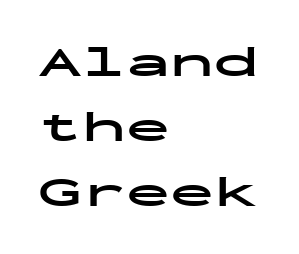
The image shows 44 px bold, wide sans-serif type, upright, monospaced; set left-aligned, normal line spacing (1.48x), normal letter spacing, not underlined; low stroke contrast and a medium x-height.
